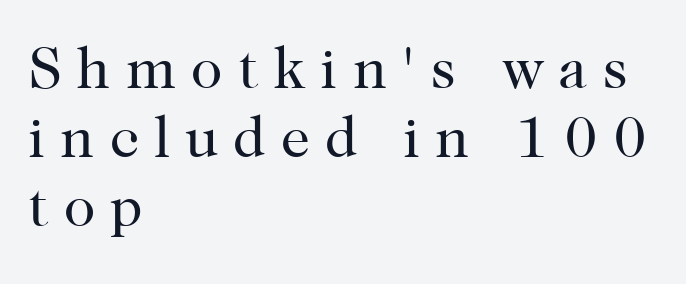
The image shows 58 px regular-weight serif type, upright; set left-aligned, line spacing 1.19x, unusually wide letter spacing (+0.26 em), not underlined; high stroke contrast and a medium x-height.
